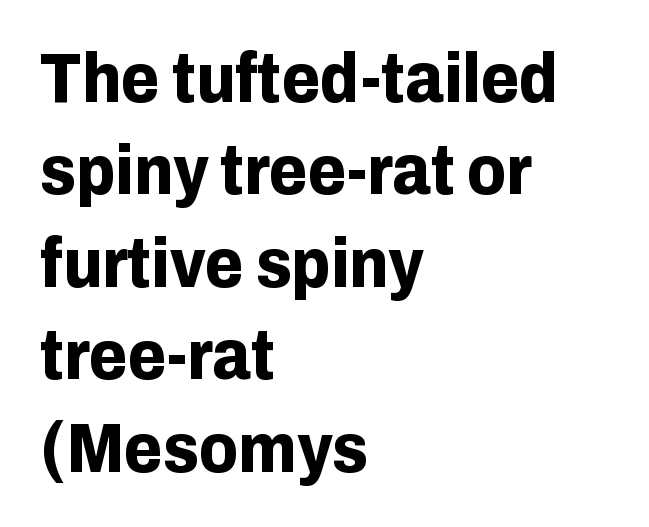
The image shows 70 px bold sans-serif type, upright; set left-aligned, normal line spacing (1.32x), normal letter spacing, not underlined; low stroke contrast and a medium x-height.
